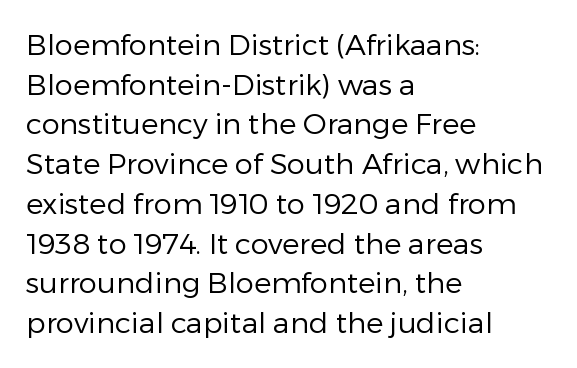
Look at the bottom of the vertical strokes: they stop flat, with no serifs. The letterforms sit shoulder to shoulder at normal distance. A classic flush-left, rag-right setting is used for this passage. Any mark beneath the type? The region is blank. Evenly set lines give the paragraph a standard silhouette.
